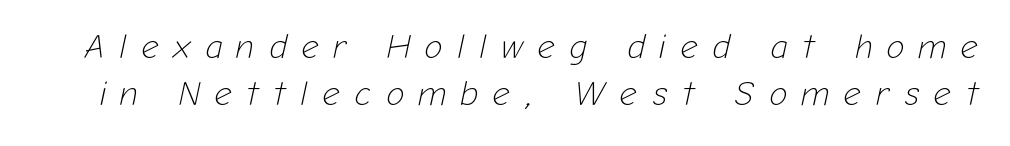
Q: Is the text bold? A: No.
Q: Is the text italic (slanted)? A: Yes, it leans right by about 12 degrees.
Q: Is the text underlined? A: No.
Q: Is the spacing between letters normal or unusually wide? A: Unusually wide.
Q: Is the spacing between lines tight, normal or loose? A: Normal.
Q: Width (condensed, normal, or wide)? A: Normal.
Q: Stroke contrast? A: Low.
Q: x-height? A: Medium.
Q: Monospaced? A: No.
